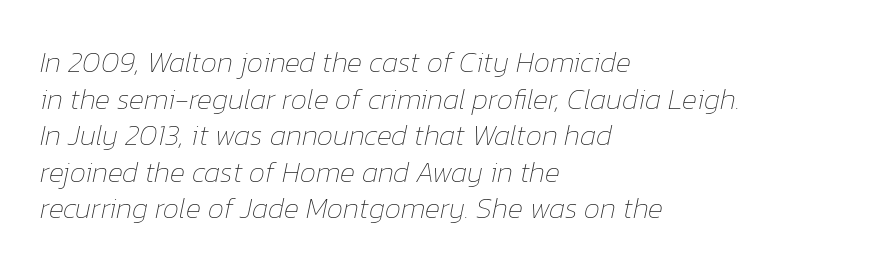
{"italic": "yes", "lean": "right", "slant_degrees": 12, "bold": "no", "weight": "thin", "width": "normal", "stroke_contrast": "low", "x_height": "medium", "monospaced": "no", "underline": "no", "align": "left", "line_spacing": "normal", "line_spacing_ratio": 1.26, "letter_spacing": "normal", "letter_spacing_em": 0.0, "glyph_px": 29}
